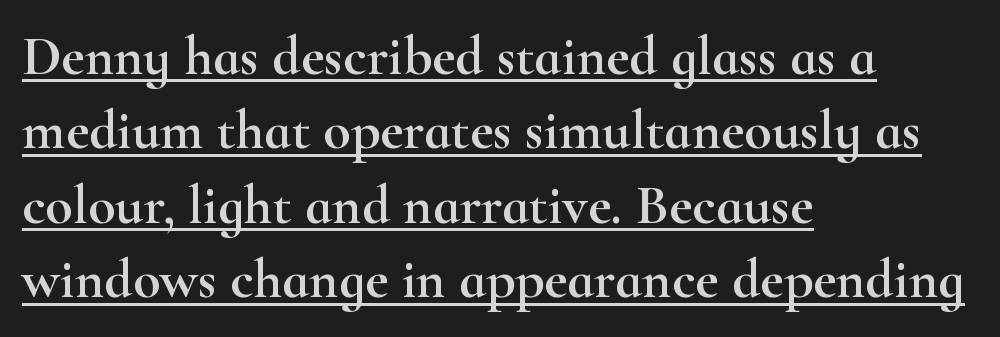
Q: Is the text italic (slanted)? A: No, it is upright.
Q: Is the typeface a serif or a sans-serif typeface? A: Serif.
Q: Is the text underlined? A: Yes.
Q: How is the paragraph aligned? A: Left-aligned.
Q: Is the spacing between letters normal or unusually wide? A: Normal.
Q: Is the spacing between lines tight, normal or loose? A: Normal.
Q: Width (condensed, normal, or wide)? A: Wide.
Q: Stroke contrast? A: High.
Q: x-height? A: Small.
Q: Monospaced? A: No.
